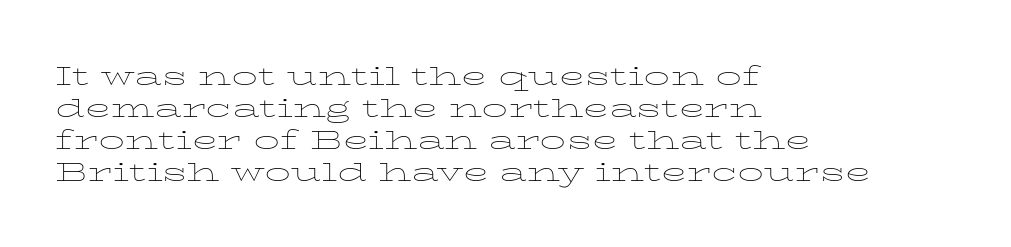
The passage shown is not underscored anywhere. Words appear dense and cohesive because spacing is normal. Alignment: flush left. Unlike italic type, these characters show no tilt at all.
